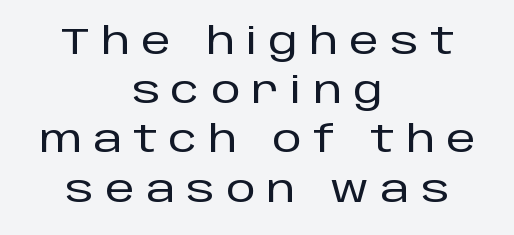
{"serif": "no", "italic": "no", "width": "normal", "stroke_contrast": "low", "x_height": "large", "monospaced": "no", "underline": "no", "align": "center", "line_spacing": "normal", "line_spacing_ratio": 1.33, "letter_spacing": "wide", "letter_spacing_em": 0.31, "glyph_px": 37}
